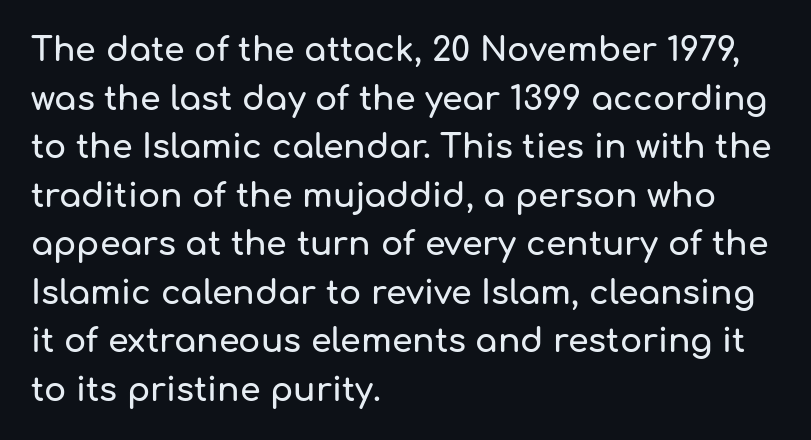
Q: Is the text italic (slanted)? A: No, it is upright.
Q: Is the typeface a serif or a sans-serif typeface? A: Sans-serif.
Q: Is the text underlined? A: No.
Q: How is the paragraph aligned? A: Left-aligned.
Q: Is the spacing between letters normal or unusually wide? A: Normal.
Q: Is the spacing between lines tight, normal or loose? A: Normal.
Q: Width (condensed, normal, or wide)? A: Normal.
Q: Stroke contrast? A: Low.
Q: x-height? A: Medium.
Q: Monospaced? A: No.
